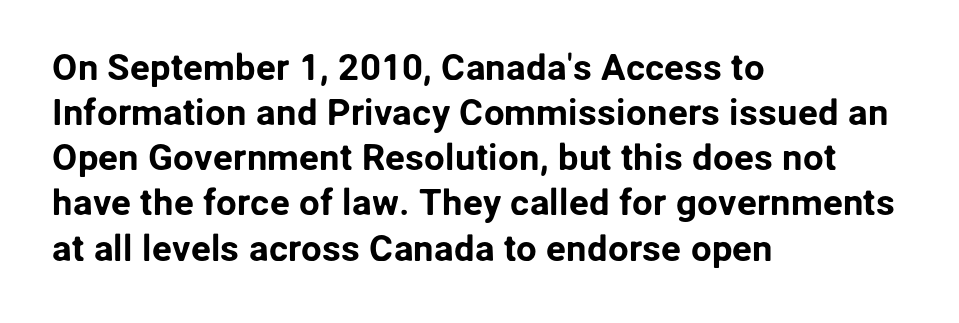
The image shows 37 px sans-serif type, upright; set left-aligned, line spacing 1.22x, normal letter spacing, not underlined; low stroke contrast and a medium x-height.
